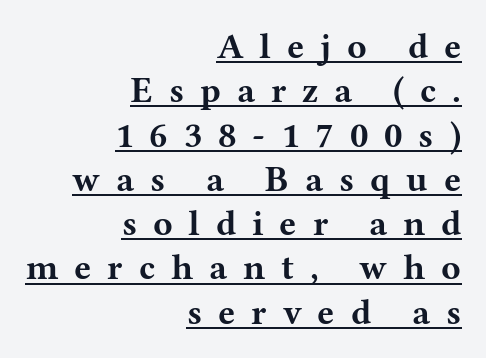
Q: Is the text bold? A: Yes.
Q: Is the text italic (slanted)? A: No, it is upright.
Q: Is the typeface a serif or a sans-serif typeface? A: Serif.
Q: Is the text underlined? A: Yes.
Q: How is the paragraph aligned? A: Right-aligned.
Q: Is the spacing between letters normal or unusually wide? A: Unusually wide.
Q: Width (condensed, normal, or wide)? A: Wide.
Q: Stroke contrast? A: Medium.
Q: x-height? A: Medium.
Q: Monospaced? A: No.
